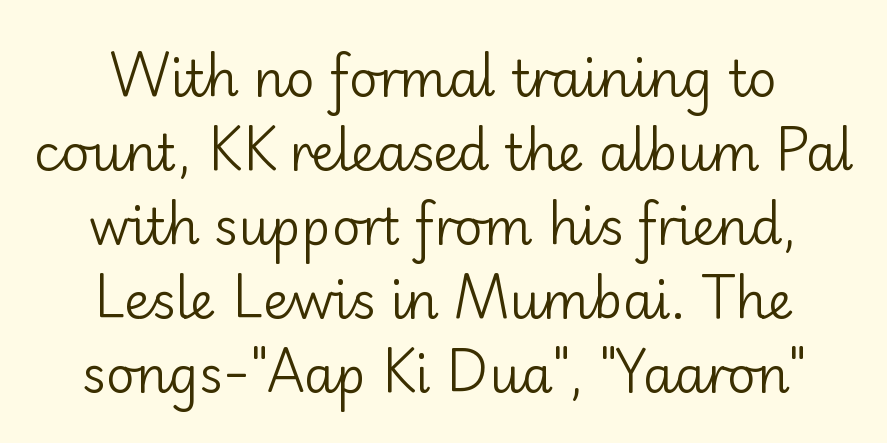
Q: Is the text bold? A: No.
Q: Is the text italic (slanted)? A: No, it is upright.
Q: Is the typeface a serif or a sans-serif typeface? A: Sans-serif.
Q: Is the text underlined? A: No.
Q: Is the spacing between letters normal or unusually wide? A: Normal.
Q: Is the spacing between lines tight, normal or loose? A: Normal.
Q: Width (condensed, normal, or wide)? A: Normal.
Q: Stroke contrast? A: Low.
Q: x-height? A: Small.
Q: Monospaced? A: No.
